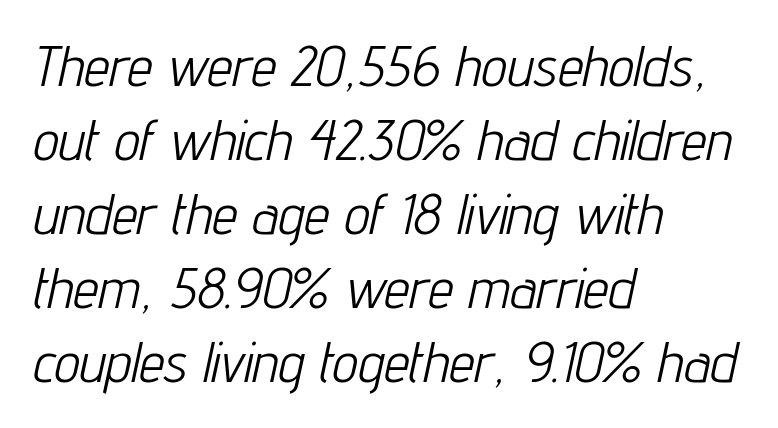
Q: Is the text bold? A: No.
Q: Is the text italic (slanted)? A: Yes, it leans right by about 12 degrees.
Q: Is the text underlined? A: No.
Q: How is the paragraph aligned? A: Left-aligned.
Q: Is the spacing between letters normal or unusually wide? A: Normal.
Q: Is the spacing between lines tight, normal or loose? A: Normal.
Q: Width (condensed, normal, or wide)? A: Condensed.
Q: Stroke contrast? A: Low.
Q: x-height? A: Medium.
Q: Monospaced? A: No.
